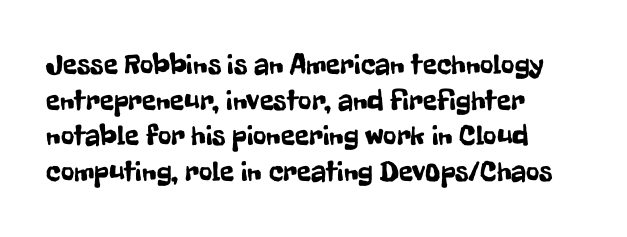
{"serif": "no", "italic": "no", "width": "condensed", "stroke_contrast": "low", "x_height": "medium", "monospaced": "no", "underline": "no", "align": "left", "line_spacing_ratio": 1.23, "letter_spacing": "normal", "letter_spacing_em": 0.0, "glyph_px": 29}
